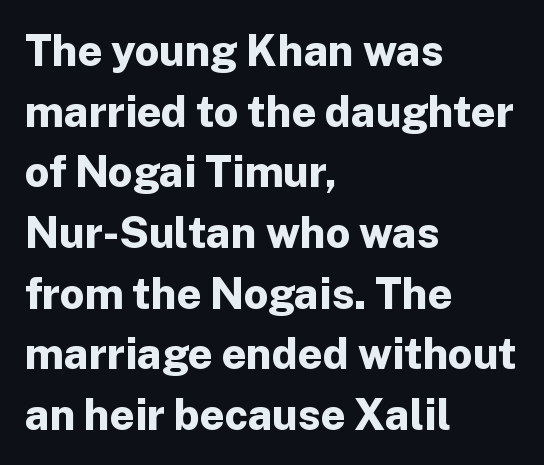
Q: Is the text bold? A: Yes.
Q: Is the text italic (slanted)? A: No, it is upright.
Q: Is the typeface a serif or a sans-serif typeface? A: Sans-serif.
Q: Is the text underlined? A: No.
Q: How is the paragraph aligned? A: Left-aligned.
Q: Is the spacing between letters normal or unusually wide? A: Normal.
Q: Is the spacing between lines tight, normal or loose? A: Normal.
Q: Width (condensed, normal, or wide)? A: Normal.
Q: Stroke contrast? A: Low.
Q: x-height? A: Medium.
Q: Monospaced? A: No.
